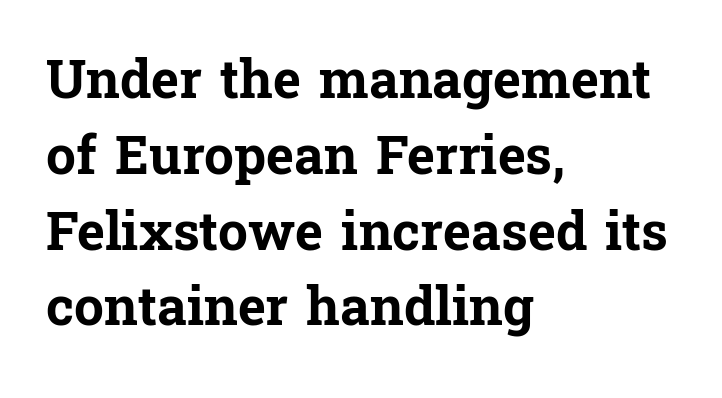
Q: Is the text bold? A: Yes.
Q: Is the text italic (slanted)? A: No, it is upright.
Q: Is the typeface a serif or a sans-serif typeface? A: Serif.
Q: Is the text underlined? A: No.
Q: How is the paragraph aligned? A: Left-aligned.
Q: Is the spacing between letters normal or unusually wide? A: Normal.
Q: Is the spacing between lines tight, normal or loose? A: Normal.
Q: Width (condensed, normal, or wide)? A: Normal.
Q: Stroke contrast? A: Low.
Q: x-height? A: Medium.
Q: Monospaced? A: No.
